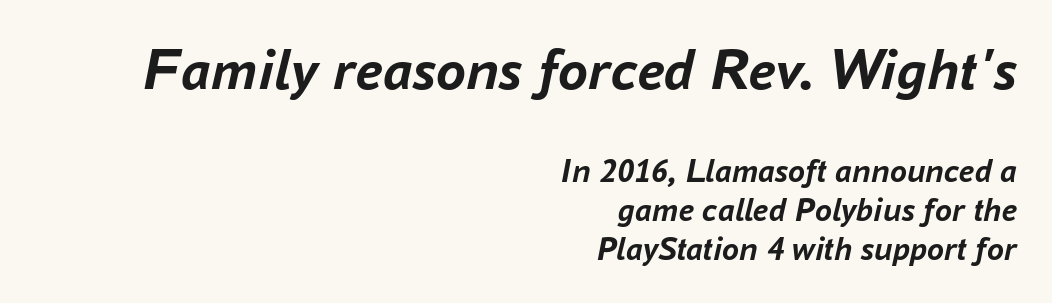
Short and long lines alike share a common ending point at right. The passage shown is typed in a proportional face where columns would drift. Set as a true bold cut, around the 700 mark. Yep, that's italic — everything's leaning. The passage shown is not underscored anywhere. Each new line begins almost immediately beneath the previous one.
